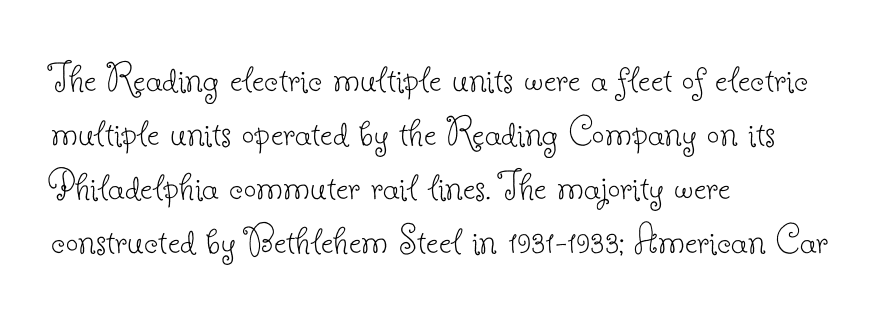
It's the straight-up-and-down kind of type. Looks like regular typesetting: each glyph gets only the width it needs. Does extra space separate the letters? No, they use regular spacing. The space directly below the letters is spotless.
